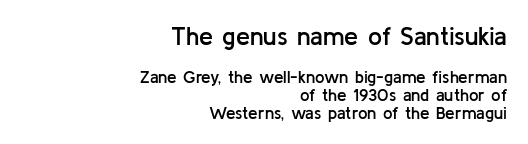
Q: Is the text bold? A: Semi-bold.
Q: Is the text italic (slanted)? A: No, it is upright.
Q: Is the text underlined? A: No.
Q: How is the paragraph aligned? A: Right-aligned.
Q: Is the spacing between letters normal or unusually wide? A: Normal.
Q: Is the spacing between lines tight, normal or loose? A: Tight.
Q: Which block of text is set in a larger size, the first (top) or the second (bottom)? A: The first (top) one.
